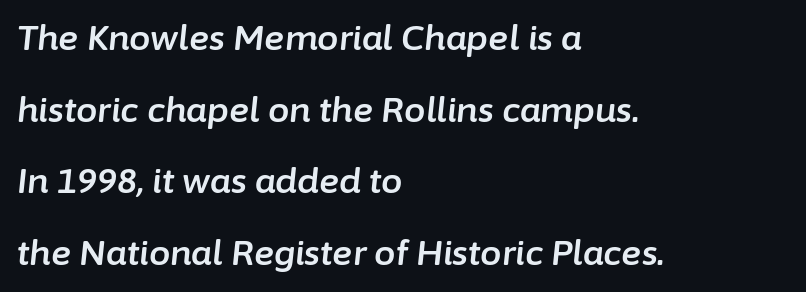
{"italic": "yes", "lean": "right", "slant_degrees": 6, "width": "normal", "stroke_contrast": "low", "x_height": "medium", "monospaced": "no", "underline": "no", "align": "left", "line_spacing": "loose", "line_spacing_ratio": 2.11, "letter_spacing": "normal", "letter_spacing_em": 0.0, "glyph_px": 34}
